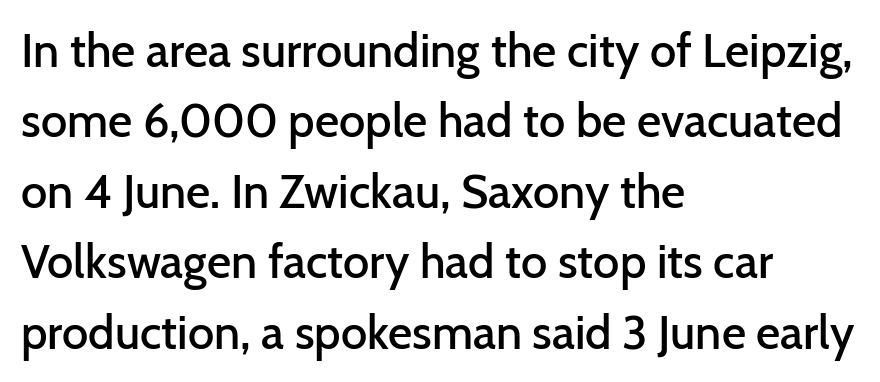
Q: Is the text bold? A: Semi-bold.
Q: Is the text italic (slanted)? A: No, it is upright.
Q: Is the typeface a serif or a sans-serif typeface? A: Sans-serif.
Q: Is the text underlined? A: No.
Q: How is the paragraph aligned? A: Left-aligned.
Q: Is the spacing between letters normal or unusually wide? A: Normal.
Q: Is the spacing between lines tight, normal or loose? A: Normal.
Q: Width (condensed, normal, or wide)? A: Normal.
Q: Stroke contrast? A: Low.
Q: x-height? A: Medium.
Q: Monospaced? A: No.
